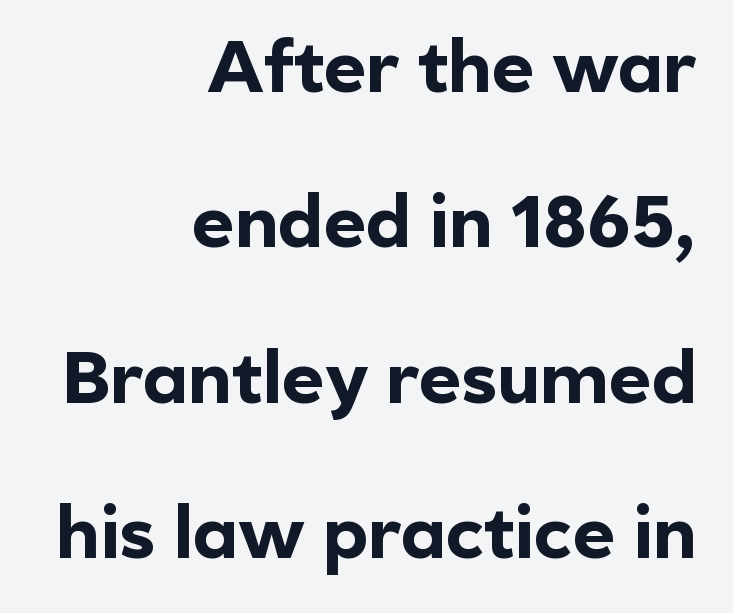
The passage shown is typeset with a sans-serif family. Plenty of ink on the page — the face is bold. Think of a printed novel: that variable character pitch is what you see here. The horizontal fit of the characters is conventional and even.
